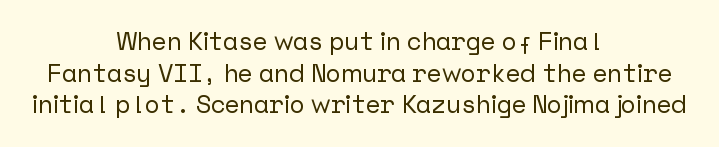
{"italic": "no", "underline": "no", "align": "center", "line_spacing": "normal", "line_spacing_ratio": 1.27, "letter_spacing": "normal", "letter_spacing_em": 0.0, "glyph_px": 25}
